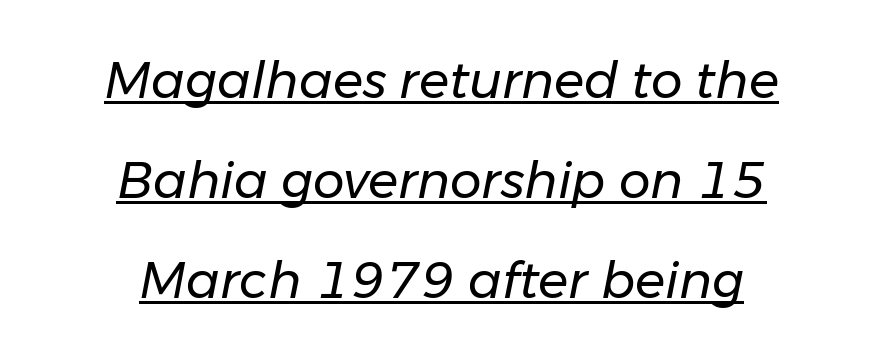
The image shows 50 px regular-weight type, italic (leaning right); set centered, loose line spacing (2.0x), normal letter spacing, underlined; low stroke contrast and a medium x-height.
